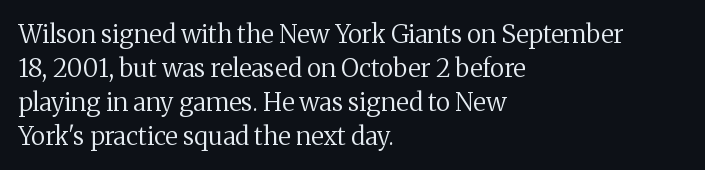
A normal amount of white space separates one row of letters from the next. Honestly, the letter spacing is just normal — you wouldn't notice it. The font's upright variant was chosen for this text. Is this a heavy cut? Hardly; it is regular or lighter. Caption: multi-line text, flush left, ragged right.
